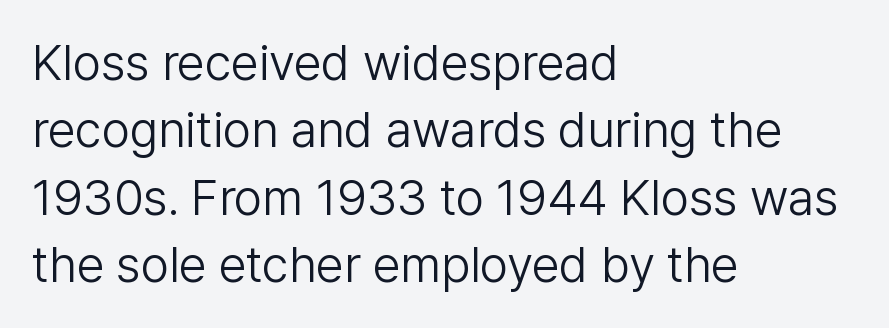
The image shows 50 px light sans-serif type, upright; set left-aligned, normal line spacing (1.35x), normal letter spacing, not underlined; low stroke contrast and a medium x-height.
